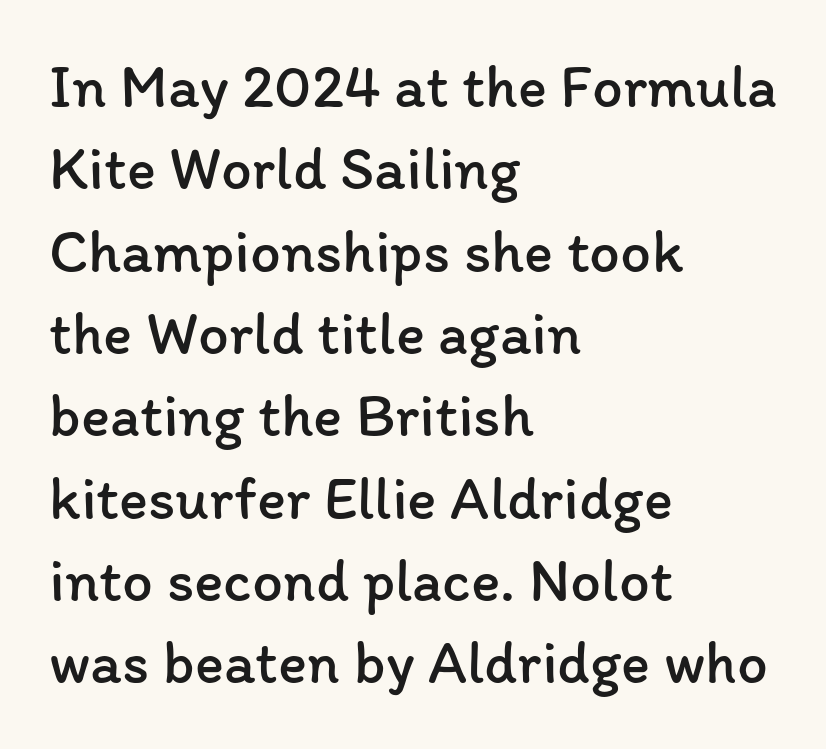
Q: Is the text bold? A: No.
Q: Is the text italic (slanted)? A: No, it is upright.
Q: Is the text underlined? A: No.
Q: How is the paragraph aligned? A: Left-aligned.
Q: Is the spacing between letters normal or unusually wide? A: Normal.
Q: Is the spacing between lines tight, normal or loose? A: Normal.
Q: Width (condensed, normal, or wide)? A: Normal.
Q: Stroke contrast? A: Low.
Q: x-height? A: Medium.
Q: Monospaced? A: No.
